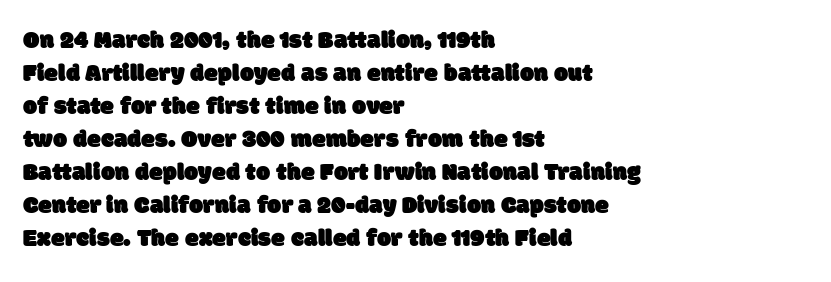
Q: Is the text underlined? A: No.
Q: How is the paragraph aligned? A: Left-aligned.
Q: Is the spacing between letters normal or unusually wide? A: Normal.
Q: Is the spacing between lines tight, normal or loose? A: Normal.
